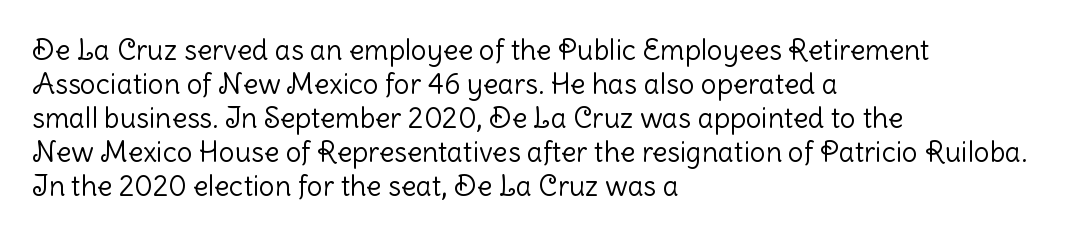
Q: Is the text bold? A: No.
Q: Is the text italic (slanted)? A: No, it is upright.
Q: Is the typeface a serif or a sans-serif typeface? A: Sans-serif.
Q: Is the text underlined? A: No.
Q: How is the paragraph aligned? A: Left-aligned.
Q: Is the spacing between letters normal or unusually wide? A: Normal.
Q: Width (condensed, normal, or wide)? A: Normal.
Q: Stroke contrast? A: Low.
Q: x-height? A: Medium.
Q: Monospaced? A: No.
